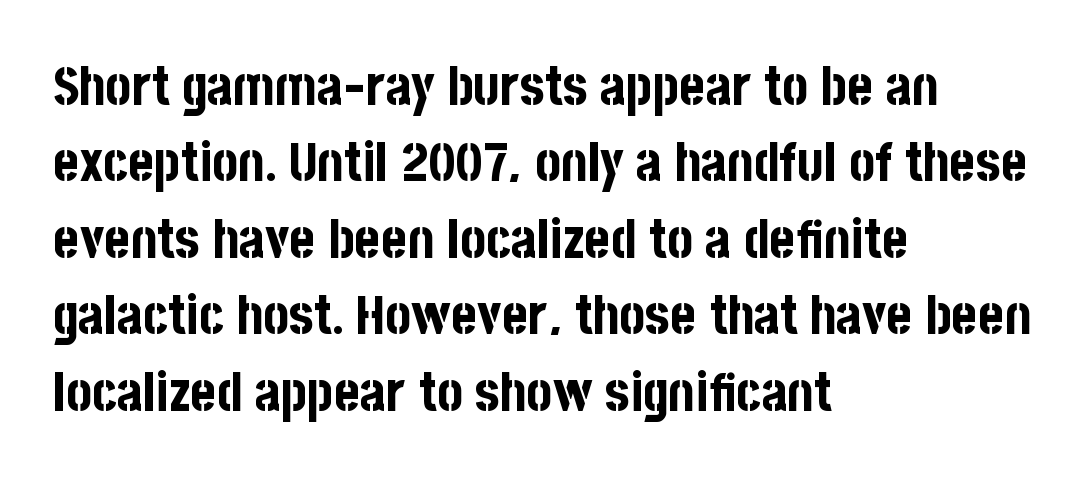
Q: Is the text bold? A: Yes.
Q: Is the text italic (slanted)? A: No, it is upright.
Q: Is the typeface a serif or a sans-serif typeface? A: Sans-serif.
Q: Is the text underlined? A: No.
Q: How is the paragraph aligned? A: Left-aligned.
Q: Is the spacing between letters normal or unusually wide? A: Normal.
Q: Is the spacing between lines tight, normal or loose? A: Normal.
Q: Width (condensed, normal, or wide)? A: Condensed.
Q: Stroke contrast? A: Low.
Q: x-height? A: Large.
Q: Monospaced? A: No.
